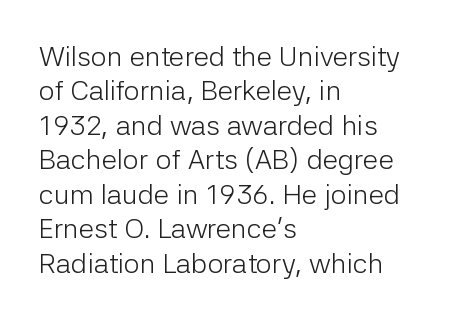
Tracking here is standard; glyphs follow each other at the usual distance. Spacing verdict: proportional, widths tailored to each character. Type style note: lacks serifs. Does the copy run flush right? No — it runs flush left.
